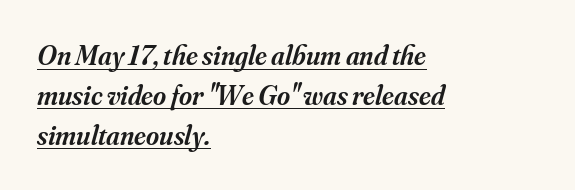
The image shows 28 px semibold serif type, italic (leaning right); set left-aligned, normal line spacing (1.42x), normal letter spacing, underlined; medium stroke contrast and a small x-height.
